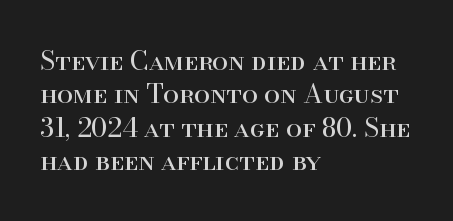
Compared with typical paragraphs, the rows here are spaced about the same. The letters stand straight up with perfectly vertical stems. Short and long lines alike share a common starting point at left. Is the stroke heavy? The answer is a plain regular-or-lighter. In terms of letterspacing, this is plain default setting. Just letters on the line, the space beneath them empty.
